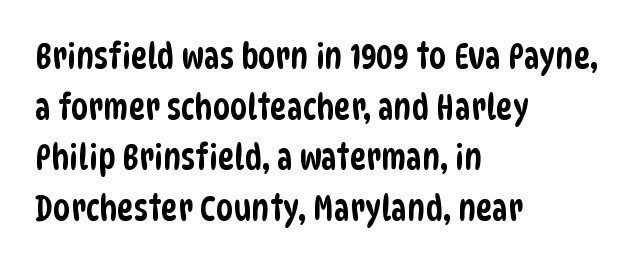
You could call the tracking neutral — neither tight nor loose. The passage shown stacks its lines at a standard gap. Grotesque or geometric, the face here clearly has no serifs. Is the block centered? No — it sits flush against the left margin. The face used here is proportionally spaced, like ordinary book or web type.
